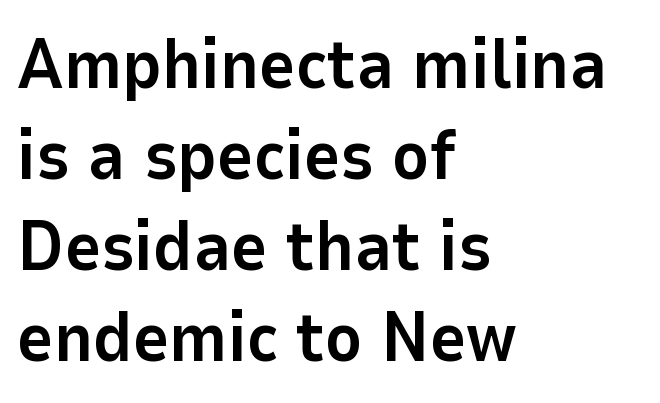
{"serif": "no", "italic": "no", "bold": "yes", "weight": "bold", "width": "normal", "stroke_contrast": "low", "x_height": "medium", "monospaced": "no", "underline": "no", "align": "left", "line_spacing": "normal", "line_spacing_ratio": 1.3, "letter_spacing": "normal", "letter_spacing_em": 0.0, "glyph_px": 70}
